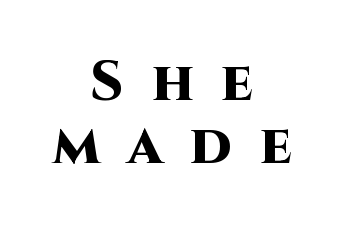
The image shows 56 px heavy sans-serif type, upright; set centered, tight line spacing (1.12x), unusually wide letter spacing (+0.49 em), not underlined; high stroke contrast and a large x-height.
